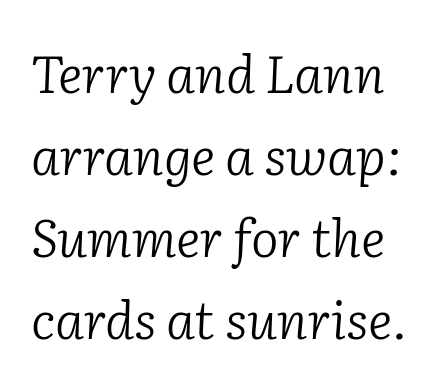
Q: Is the text bold? A: No.
Q: Is the text italic (slanted)? A: Yes, it leans right by about 2 degrees.
Q: Is the typeface a serif or a sans-serif typeface? A: Serif.
Q: Is the text underlined? A: No.
Q: Is the spacing between letters normal or unusually wide? A: Normal.
Q: Is the spacing between lines tight, normal or loose? A: Normal.
Q: Width (condensed, normal, or wide)? A: Normal.
Q: Stroke contrast? A: Low.
Q: x-height? A: Medium.
Q: Monospaced? A: No.
